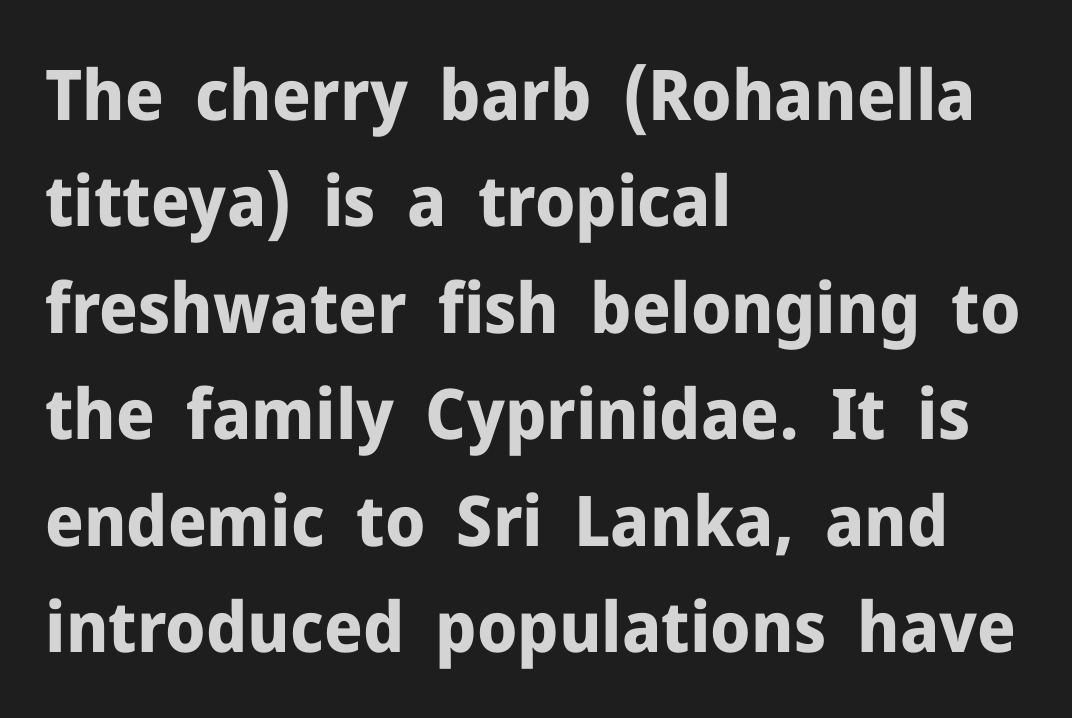
Q: Is the text bold? A: Yes.
Q: Is the text italic (slanted)? A: No, it is upright.
Q: Is the typeface a serif or a sans-serif typeface? A: Sans-serif.
Q: Is the text underlined? A: No.
Q: How is the paragraph aligned? A: Left-aligned.
Q: Is the spacing between letters normal or unusually wide? A: Normal.
Q: Is the spacing between lines tight, normal or loose? A: Normal.
Q: Width (condensed, normal, or wide)? A: Normal.
Q: Stroke contrast? A: Low.
Q: x-height? A: Medium.
Q: Monospaced? A: No.
